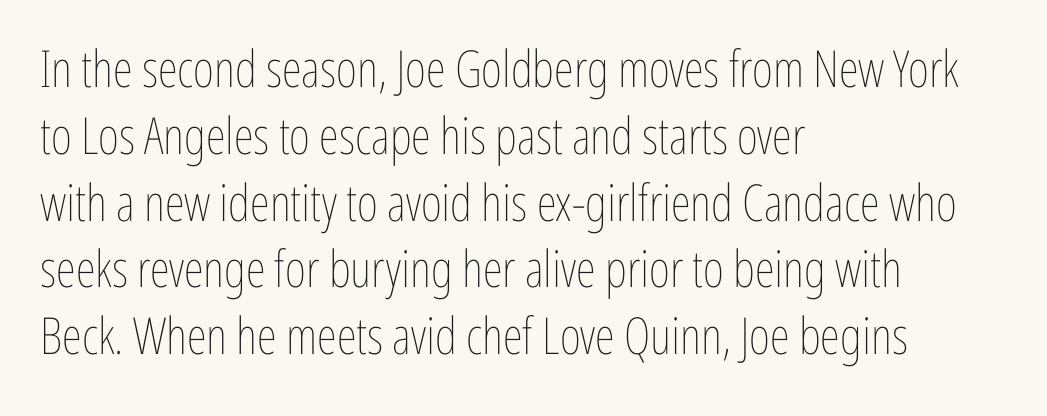
{"italic": "no", "bold": "no", "weight": "thin", "width": "condensed", "stroke_contrast": "low", "x_height": "medium", "monospaced": "no", "underline": "no", "align": "left", "line_spacing": "normal", "line_spacing_ratio": 1.31, "letter_spacing": "normal", "letter_spacing_em": 0.0, "glyph_px": 51}
